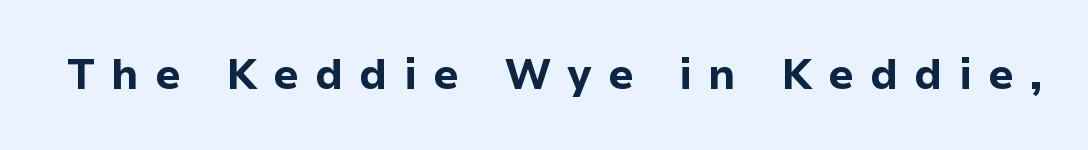
The image shows 42 px bold sans-serif type, upright; set unusually wide letter spacing (+0.39 em), not underlined; low stroke contrast and a medium x-height.
